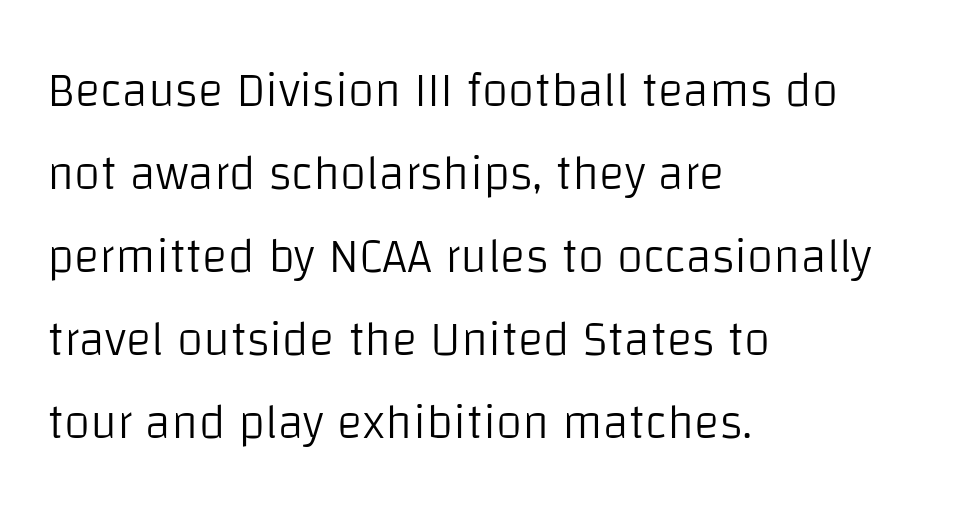
The image shows 48 px light sans-serif type, upright; set left-aligned, line spacing 1.73x, normal letter spacing, not underlined; low stroke contrast and a large x-height.
